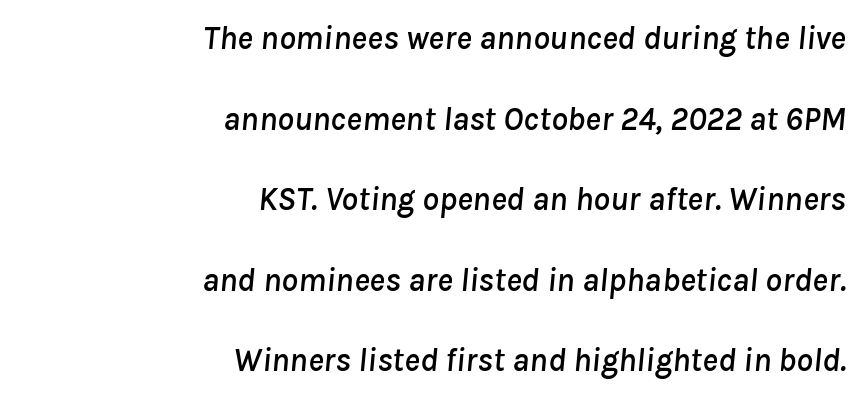
Q: Is the text italic (slanted)? A: Yes, it leans right by about 8 degrees.
Q: Is the text underlined? A: No.
Q: How is the paragraph aligned? A: Right-aligned.
Q: Is the spacing between letters normal or unusually wide? A: Normal.
Q: Is the spacing between lines tight, normal or loose? A: Loose.
Q: Width (condensed, normal, or wide)? A: Normal.
Q: Stroke contrast? A: Low.
Q: x-height? A: Medium.
Q: Monospaced? A: No.
